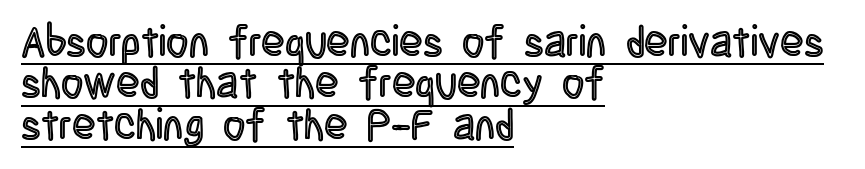
Here the glyphs are tracked normally, forming tight word shapes. Each line of the rendering has a horizontal stroke beneath the glyphs. The space between consecutive lines is stingy. The paragraph has a hard left edge and a soft right edge. Proportional: the letters do not fall into vertical columns.
